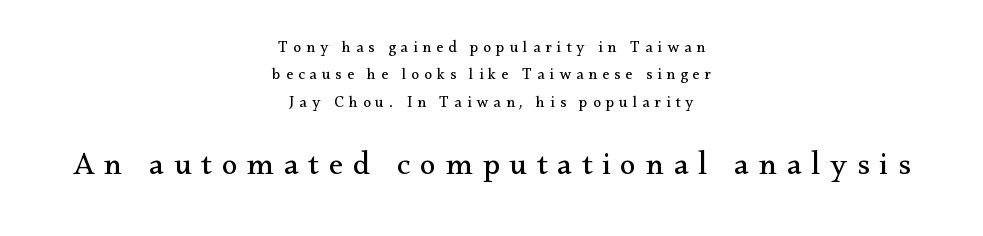
Q: Is the text bold? A: No.
Q: Is the text italic (slanted)? A: No, it is upright.
Q: Is the typeface a serif or a sans-serif typeface? A: Serif.
Q: Is the text underlined? A: No.
Q: How is the paragraph aligned? A: Centered.
Q: Is the spacing between letters normal or unusually wide? A: Unusually wide.
Q: Which block of text is set in a larger size, the first (top) or the second (bottom)? A: The second (bottom) one.
Q: Width (condensed, normal, or wide)? A: Normal.
Q: Stroke contrast? A: Medium.
Q: x-height? A: Small.
Q: Monospaced? A: No.
